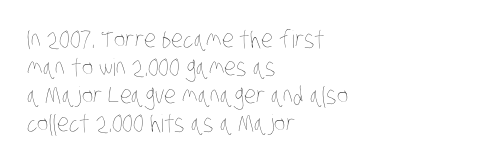
Q: Is the text bold? A: No.
Q: Is the text underlined? A: No.
Q: How is the paragraph aligned? A: Left-aligned.
Q: Is the spacing between letters normal or unusually wide? A: Normal.
